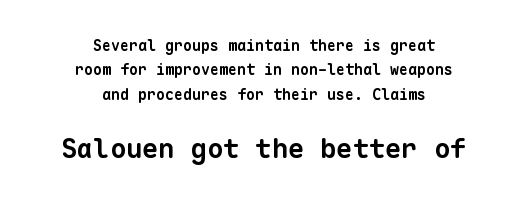
Q: Is the text bold? A: Yes.
Q: Is the text underlined? A: No.
Q: How is the paragraph aligned? A: Centered.
Q: Is the spacing between letters normal or unusually wide? A: Normal.
Q: Is the spacing between lines tight, normal or loose? A: Normal.
Q: Which block of text is set in a larger size, the first (top) or the second (bottom)? A: The second (bottom) one.
